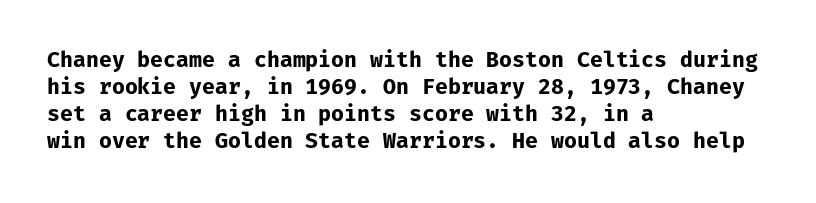
The image shows 21 px bold type, upright; set left-aligned, normal line spacing (1.29x), normal letter spacing, not underlined.
